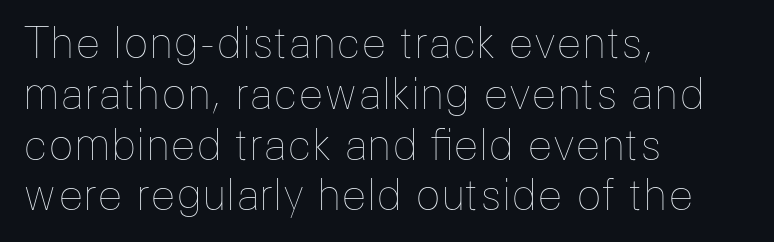
{"italic": "no", "bold": "no", "weight": "thin", "width": "normal", "stroke_contrast": "low", "x_height": "medium", "monospaced": "no", "underline": "no", "align": "left", "line_spacing_ratio": 1.21, "letter_spacing": "normal", "letter_spacing_em": 0.0, "glyph_px": 42}
